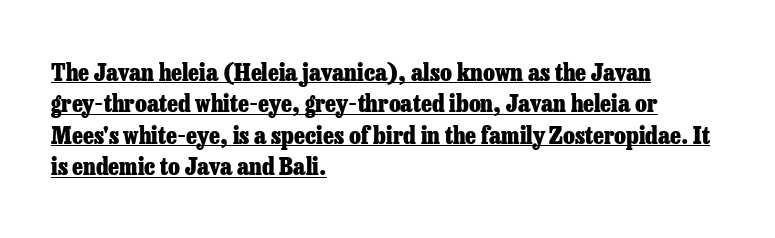
Every letter is thick-stroked: bold, no question. The rag falls on the right side of this text block. Standard letterfit; no display-style spreading of the glyphs. Emphasis is given by a line drawn under the lettering.
